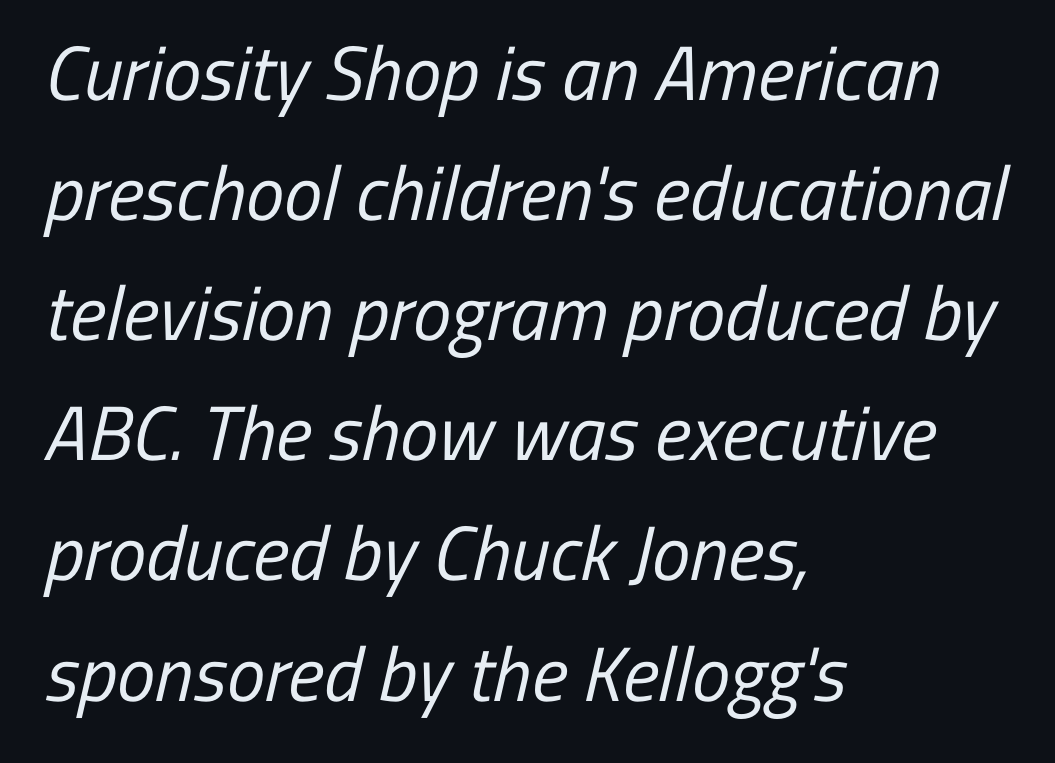
Proportional: the letters do not fall into vertical columns. These lines are set flush left with a ragged right edge. This sample keeps an unexceptional amount of space between lines. Nobody touched the tracking dial on this one. The cut favours lightness, reaching ordinary text weight at its darkest.
